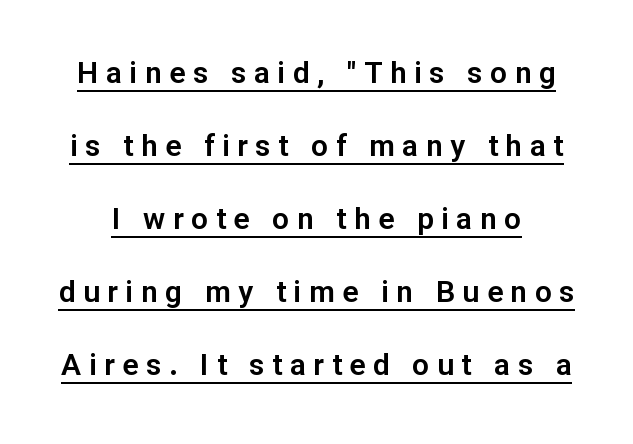
Has an underline been added? It has. Classification — sans serif. The letters stand straight up with perfectly vertical stems. Baseline-to-baseline distance is far greater than the letter height.
